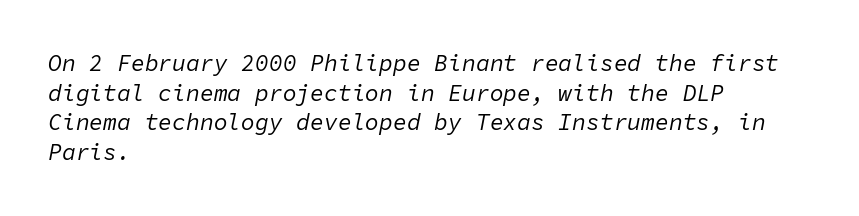
{"italic": "yes", "lean": "right", "slant_degrees": 11, "bold": "no", "underline": "no", "align": "left", "line_spacing": "normal", "line_spacing_ratio": 1.29, "letter_spacing": "normal", "letter_spacing_em": 0.0, "glyph_px": 23}
